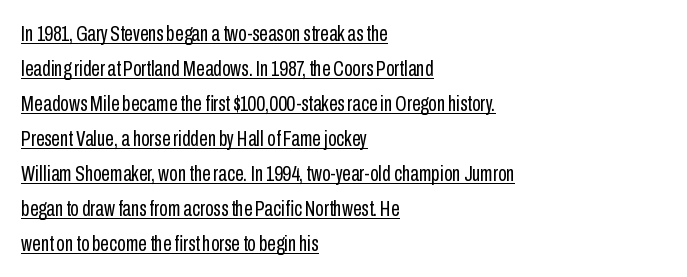
Q: Is the text bold? A: No.
Q: Is the text italic (slanted)? A: No, it is upright.
Q: Is the text underlined? A: Yes.
Q: How is the paragraph aligned? A: Left-aligned.
Q: Is the spacing between letters normal or unusually wide? A: Normal.
Q: Is the spacing between lines tight, normal or loose? A: Normal.
